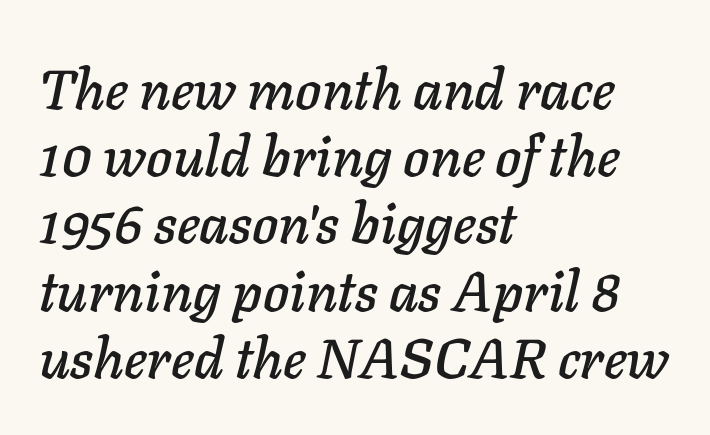
{"italic": "yes", "lean": "right", "slant_degrees": 11, "width": "normal", "stroke_contrast": "low", "x_height": "medium", "monospaced": "no", "underline": "no", "align": "left", "line_spacing_ratio": 1.2, "letter_spacing": "normal", "letter_spacing_em": 0.0, "glyph_px": 56}
